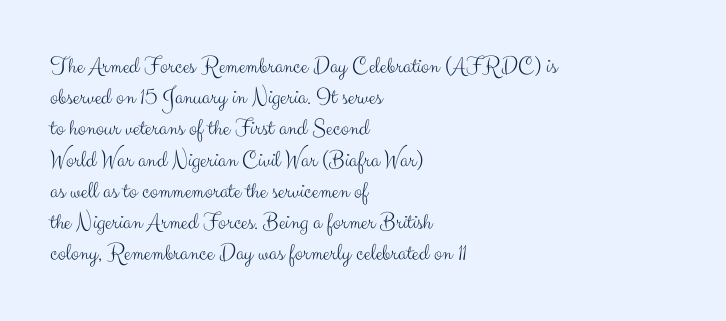
The ragged edge is on the right, which tells us the setting is flush left. The passage shown is not underscored anywhere. This sample uses plain, unmodified letter spacing. Reading down the column, the eye jumps a familiar distance to each next line.
